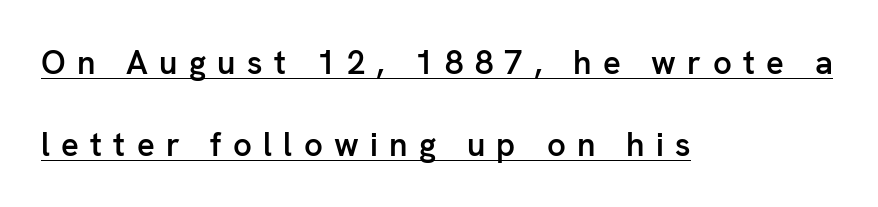
The image shows 33 px semibold sans-serif type, upright; set left-aligned, loose line spacing (2.48x), unusually wide letter spacing (+0.34 em), underlined; low stroke contrast and a medium x-height.
